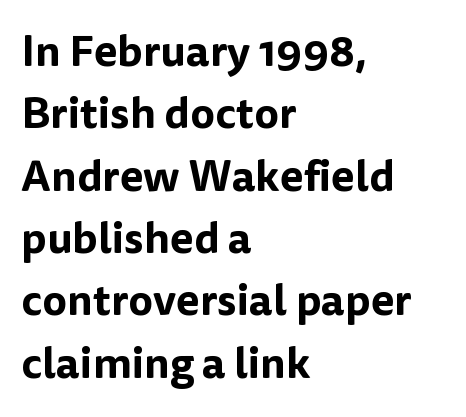
The image shows 43 px sans-serif type, upright; set left-aligned, normal line spacing (1.45x), normal letter spacing, not underlined; low stroke contrast and a medium x-height.
